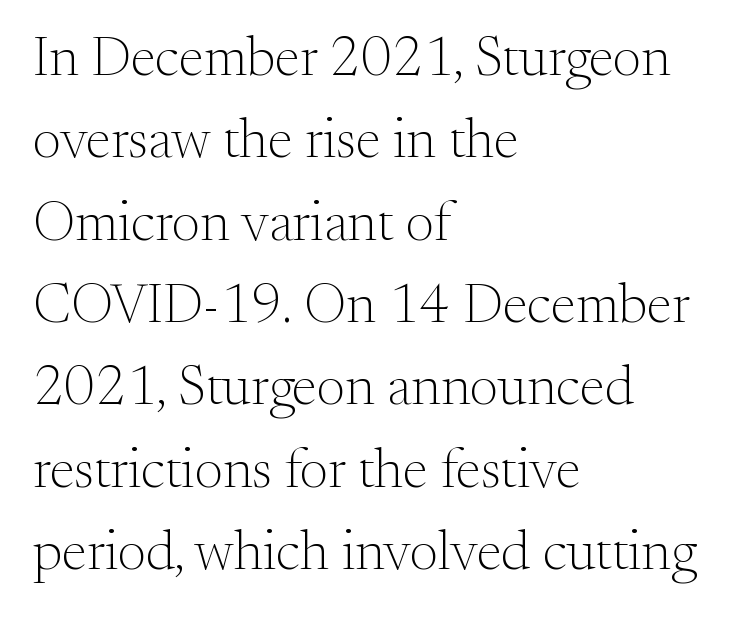
The image shows 56 px light serif type, upright; set left-aligned, normal line spacing (1.47x), normal letter spacing, not underlined; medium stroke contrast and a small x-height.
